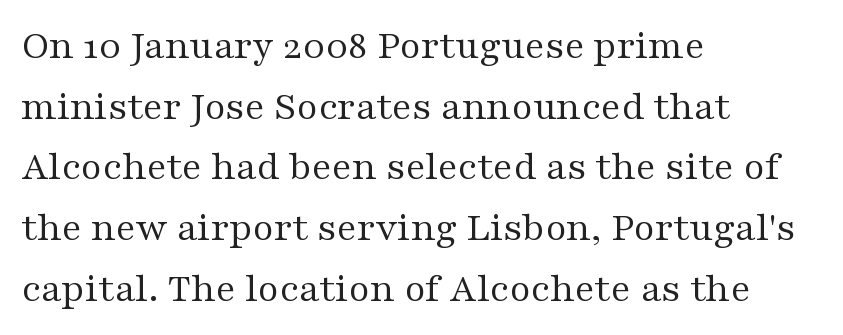
In CSS terms this would be text-align: left. The block of text has a typical density, with ordinary space between rows. In terms of letterform style, serifs are clearly present. Proportional: the letters do not fall into vertical columns. Any mark beneath the type? The region is blank.
